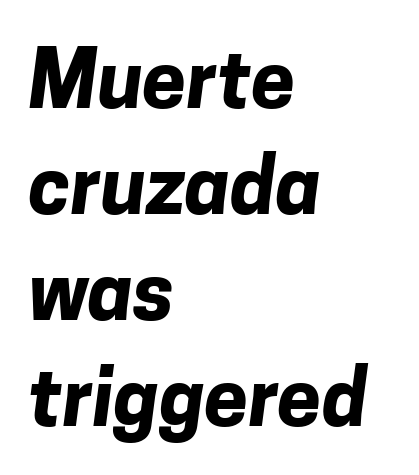
The image shows 79 px bold sans-serif type; set left-aligned, normal line spacing (1.34x), normal letter spacing, not underlined; low stroke contrast and a medium x-height.
